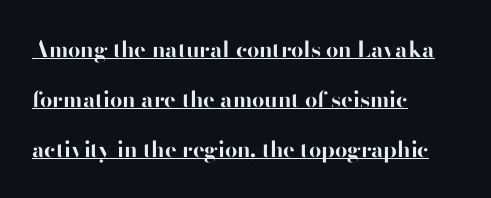
Q: Is the text bold? A: Yes.
Q: Is the text italic (slanted)? A: No, it is upright.
Q: Is the text underlined? A: Yes.
Q: How is the paragraph aligned? A: Left-aligned.
Q: Is the spacing between letters normal or unusually wide? A: Normal.
Q: Is the spacing between lines tight, normal or loose? A: Loose.
